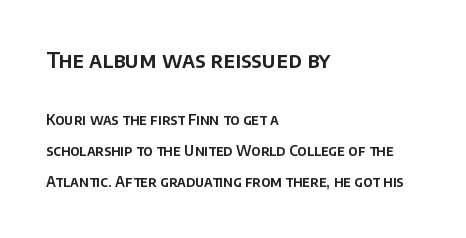
The image shows 21 px text type, upright; set left-aligned, loose line spacing (2.23x), normal letter spacing, not underlined; the first (top) block is 1.5x larger.
